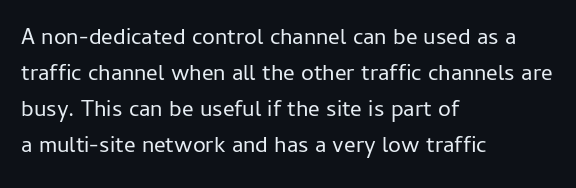
The image shows 23 px text type, upright; set left-aligned, normal line spacing (1.56x), normal letter spacing, not underlined.
